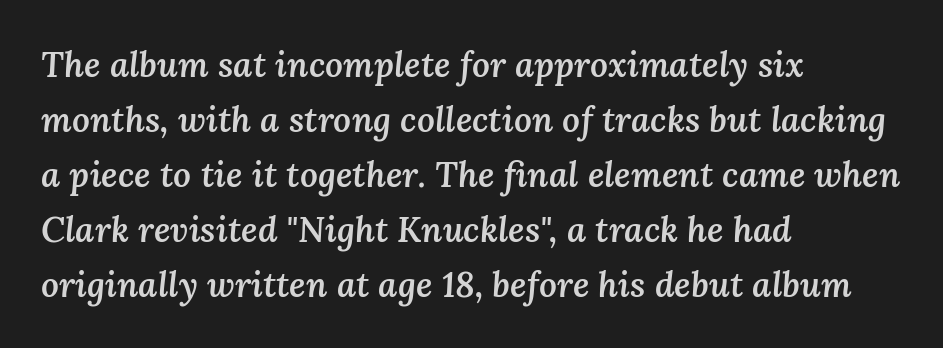
Compared with a centered layout, this one pins lines to the left instead. Normally led — the rows are evenly, conventionally spaced. Compared with typical body copy, the letter spacing here is the same. This is moderately heavy type, rendered in semibold.
